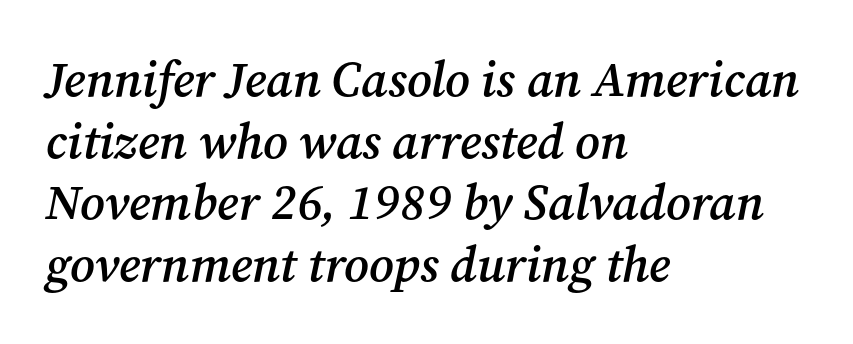
Q: Is the text bold? A: Semi-bold.
Q: Is the text italic (slanted)? A: Yes, it leans right by about 12 degrees.
Q: Is the typeface a serif or a sans-serif typeface? A: Serif.
Q: Is the text underlined? A: No.
Q: How is the paragraph aligned? A: Left-aligned.
Q: Is the spacing between letters normal or unusually wide? A: Normal.
Q: Is the spacing between lines tight, normal or loose? A: Normal.
Q: Width (condensed, normal, or wide)? A: Normal.
Q: Stroke contrast? A: Medium.
Q: x-height? A: Medium.
Q: Monospaced? A: No.
